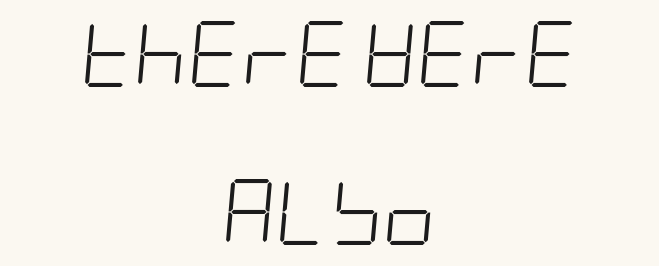
The image shows 66 px light, condensed type, italic (leaning right); set centered, loose line spacing (2.39x), normal letter spacing, not underlined; low stroke contrast and a large x-height.
